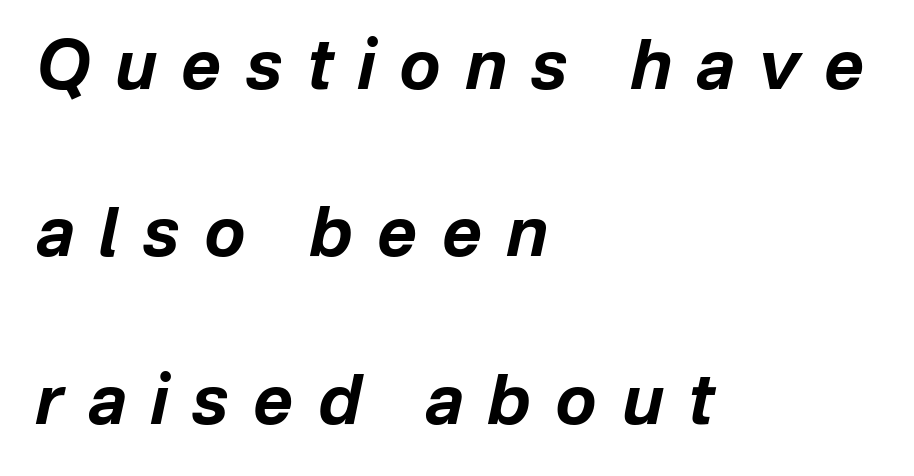
{"italic": "yes", "lean": "right", "slant_degrees": 12, "bold": "yes", "weight": "bold", "width": "normal", "stroke_contrast": "low", "x_height": "medium", "monospaced": "no", "underline": "no", "align": "left", "line_spacing": "loose", "line_spacing_ratio": 2.46, "letter_spacing": "wide", "letter_spacing_em": 0.36, "glyph_px": 68}
